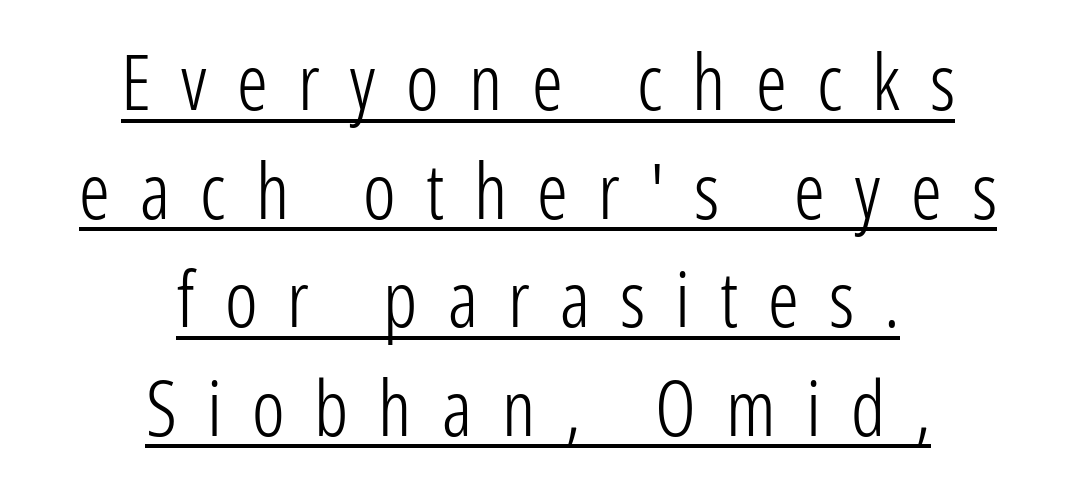
Q: Is the text bold? A: No.
Q: Is the text italic (slanted)? A: No, it is upright.
Q: Is the typeface a serif or a sans-serif typeface? A: Sans-serif.
Q: Is the text underlined? A: Yes.
Q: How is the paragraph aligned? A: Centered.
Q: Is the spacing between letters normal or unusually wide? A: Unusually wide.
Q: Is the spacing between lines tight, normal or loose? A: Normal.
Q: Width (condensed, normal, or wide)? A: Condensed.
Q: Stroke contrast? A: Low.
Q: x-height? A: Medium.
Q: Monospaced? A: No.
